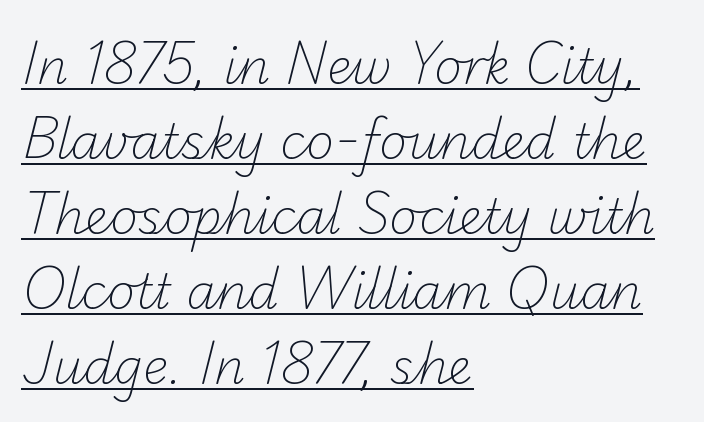
{"serif": "no", "bold": "no", "weight": "light", "width": "normal", "stroke_contrast": "low", "x_height": "small", "monospaced": "no", "underline": "yes", "align": "left", "line_spacing": "normal", "line_spacing_ratio": 1.56, "letter_spacing": "normal", "letter_spacing_em": 0.0, "glyph_px": 48}
